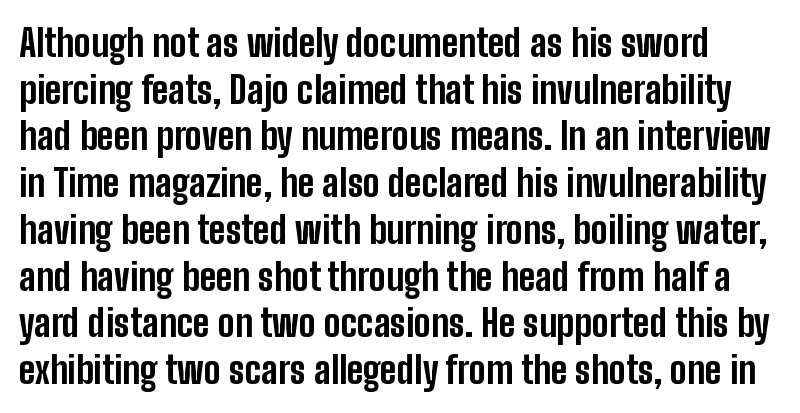
The image shows 38 px bold, condensed sans-serif type, upright; set line spacing 1.23x, normal letter spacing, not underlined; low stroke contrast and a medium x-height.
